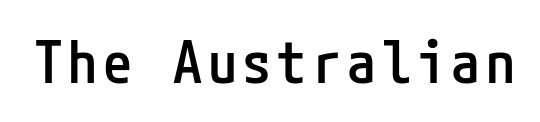
{"serif": "no", "italic": "no", "bold": "semi", "weight": "semibold", "width": "condensed", "stroke_contrast": "low", "x_height": "medium", "underline": "no", "glyph_px": 58}
